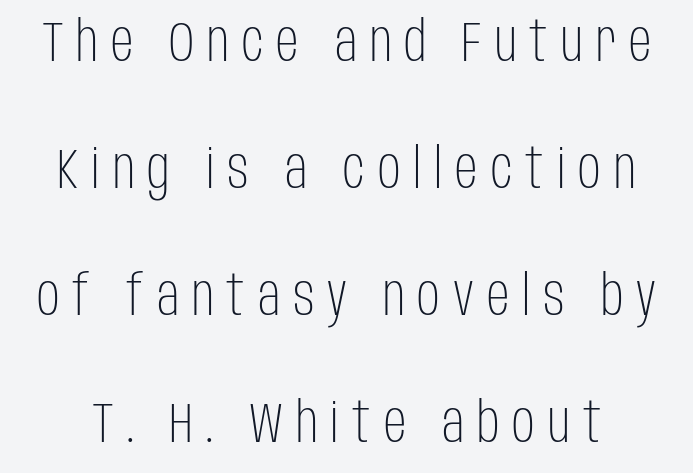
The image shows 56 px light, condensed sans-serif type, upright; set loose line spacing (2.27x), unusually wide letter spacing (+0.23 em), not underlined; low stroke contrast and a large x-height.
